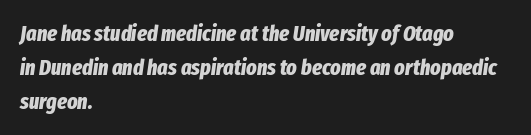
Weight: bold. You can tell it's italic because the verticals aren't actually vertical. The designer left line spacing at the default. Between one letter and the next there's only the usual sliver of space.
